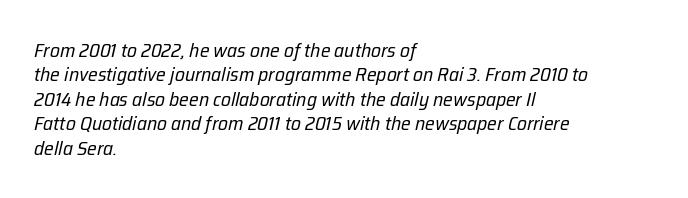
{"italic": "yes", "lean": "right", "slant_degrees": 12, "bold": "no", "underline": "no", "align": "left", "line_spacing_ratio": 1.22, "letter_spacing": "normal", "letter_spacing_em": 0.0, "glyph_px": 20}
